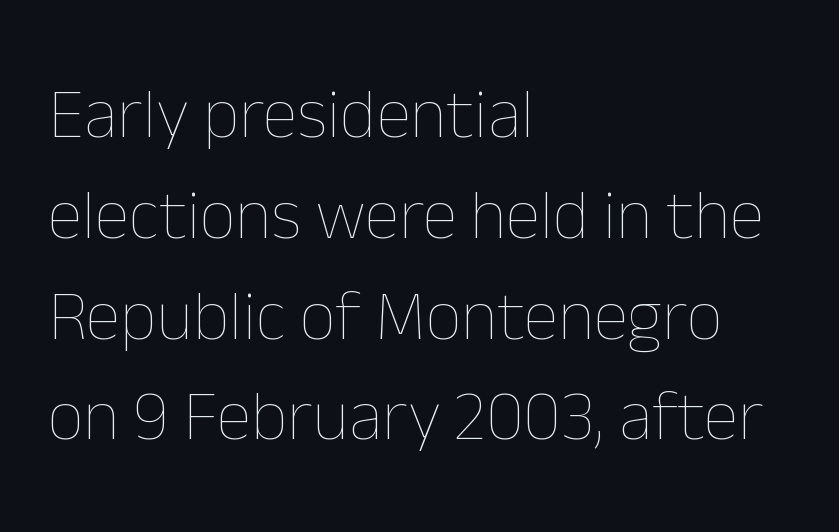
Q: Is the text bold? A: No.
Q: Is the text italic (slanted)? A: No, it is upright.
Q: Is the text underlined? A: No.
Q: How is the paragraph aligned? A: Left-aligned.
Q: Is the spacing between letters normal or unusually wide? A: Normal.
Q: Is the spacing between lines tight, normal or loose? A: Normal.
Q: Width (condensed, normal, or wide)? A: Normal.
Q: Stroke contrast? A: Low.
Q: x-height? A: Medium.
Q: Monospaced? A: No.
